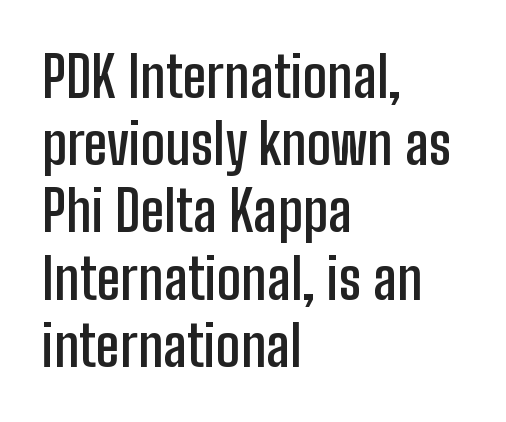
The image shows 56 px semibold, condensed sans-serif type, upright; set left-aligned, line spacing 1.2x, normal letter spacing, not underlined; low stroke contrast and a medium x-height.
